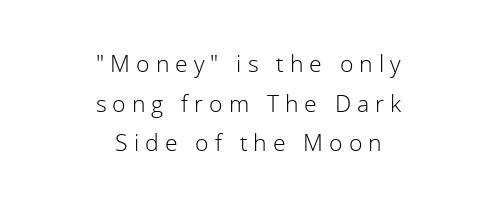
The image shows 23 px text type, upright; set centered, line spacing 1.72x, unusually wide letter spacing (+0.26 em), not underlined.
